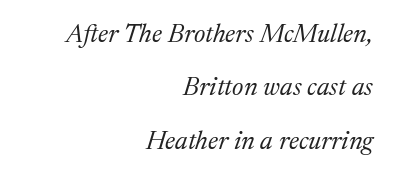
Loosely led — the rows are spread out. Reading down the block, your eye finds every line finishing at a fixed right position. Bold? No — there's no thickening of the strokes. Nobody touched the tracking dial on this one.
